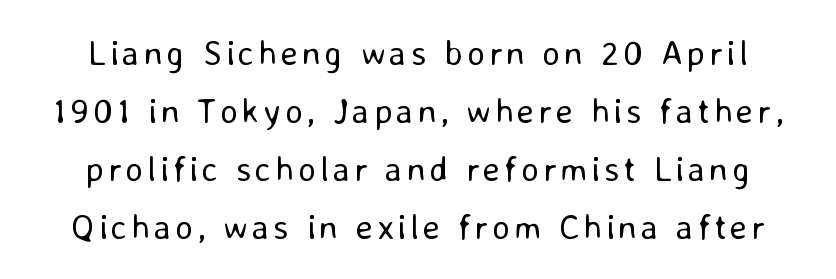
These glyphs show unthickened strokes, regular width or finer. Lines of text with bare space underneath. The rows are spaced the way most documents space them. The rendering uses natural spacing where letterforms have individual widths.
